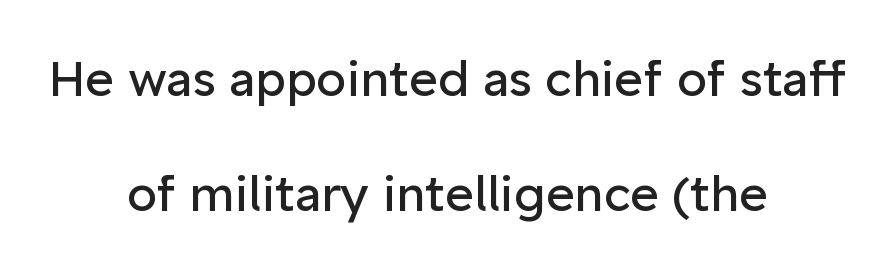
The whitespace from short lines is split evenly between both sides. The axis of the letterforms is exactly vertical. The passage shown is not bold in any degree. Typographically, this falls in the sans-serif category.
